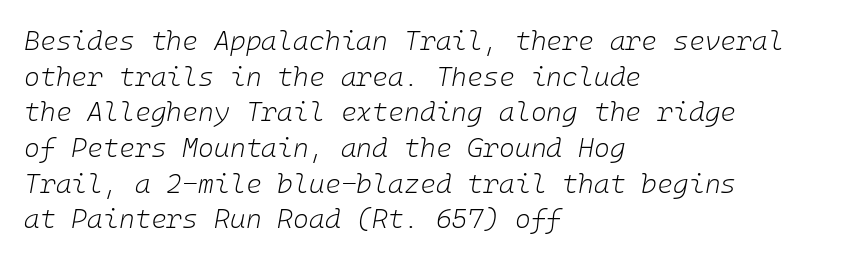
Teacher's note: observe the even left margin — that is flush-left alignment. Baseline-to-baseline distance is the conventional proportion of letter height. There's an unmistakable incline to the writing here. Only glyphs here, with clear space below each row. Letter spacing: default.
